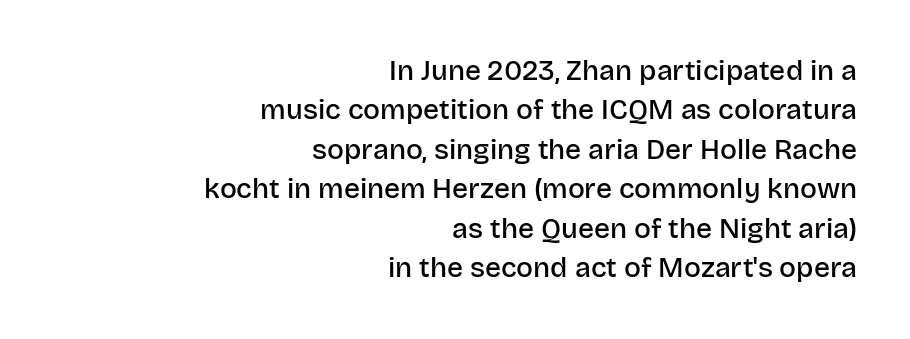
The image shows 28 px semibold sans-serif type, upright; set right-aligned, normal line spacing (1.41x), normal letter spacing, not underlined; low stroke contrast and a large x-height.
